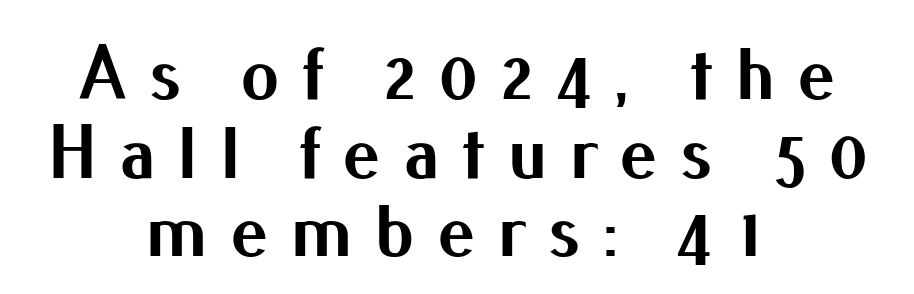
Tracking here is generous; glyphs stand well apart from one another. The paragraph has two soft edges and a firm central axis. Looks like regular typesetting: each glyph gets only the width it needs. Bare-footed words on every line. In terms of weight, the rendering is a true, heavy bold.
